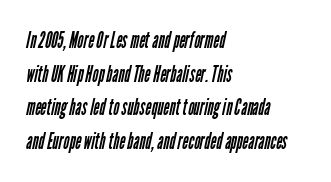
{"bold": "no", "underline": "no", "align": "left", "line_spacing": "normal", "line_spacing_ratio": 1.46, "letter_spacing": "normal", "letter_spacing_em": 0.0, "glyph_px": 23}
